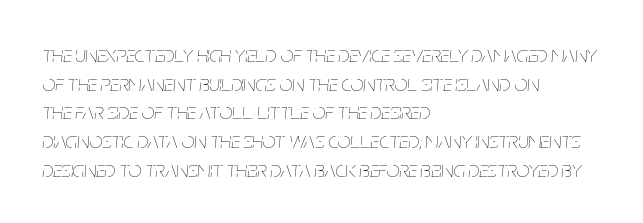
{"italic": "yes", "lean": "right", "slant_degrees": 5, "bold": "no", "underline": "no", "align": "left", "line_spacing": "normal", "line_spacing_ratio": 1.25, "letter_spacing": "normal", "letter_spacing_em": 0.0, "glyph_px": 23}
